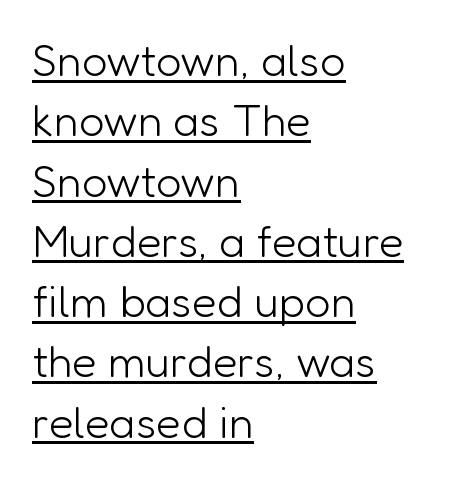
Q: Is the text bold? A: No.
Q: Is the text italic (slanted)? A: No, it is upright.
Q: Is the typeface a serif or a sans-serif typeface? A: Sans-serif.
Q: Is the text underlined? A: Yes.
Q: How is the paragraph aligned? A: Left-aligned.
Q: Is the spacing between letters normal or unusually wide? A: Normal.
Q: Is the spacing between lines tight, normal or loose? A: Normal.
Q: Width (condensed, normal, or wide)? A: Normal.
Q: Stroke contrast? A: Low.
Q: x-height? A: Medium.
Q: Monospaced? A: No.
